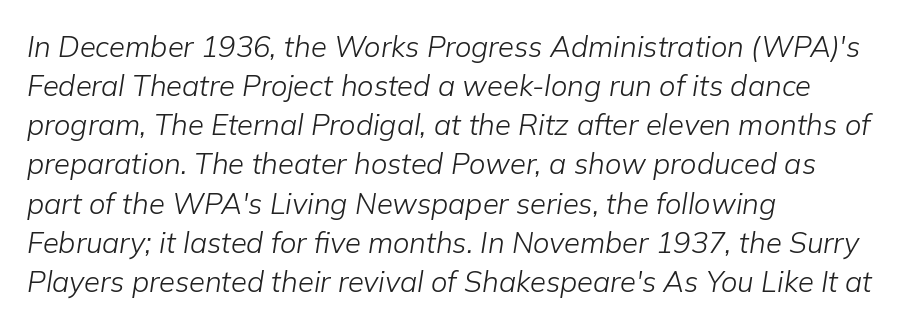
When letters slant like this, we call the style italic. A student would call this left alignment; a typographer would say flush left, rag right. Summary of vertical rhythm: regular, with standard interline spacing. You could not count columns in this text — the font is proportionally spaced.
